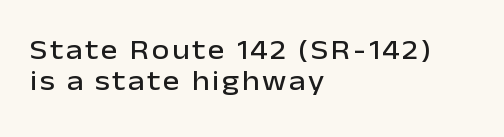
{"serif": "no", "italic": "no", "width": "normal", "stroke_contrast": "low", "x_height": "medium", "monospaced": "no", "underline": "no", "align": "left", "line_spacing": "tight", "line_spacing_ratio": 1.11, "glyph_px": 28}
